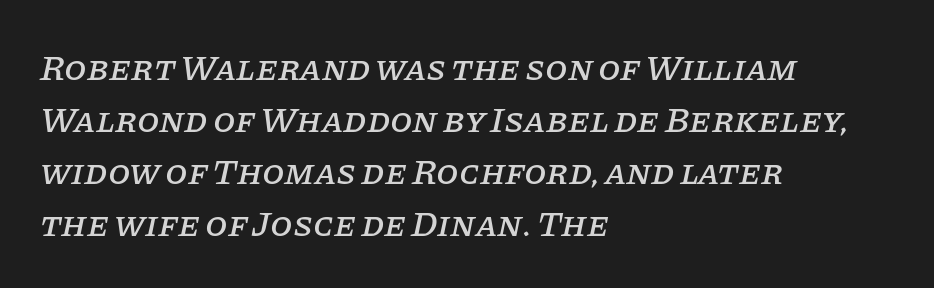
Q: Is the text italic (slanted)? A: Yes, it leans right by about 11 degrees.
Q: Is the typeface a serif or a sans-serif typeface? A: Serif.
Q: Is the text underlined? A: No.
Q: How is the paragraph aligned? A: Left-aligned.
Q: Is the spacing between letters normal or unusually wide? A: Normal.
Q: Is the spacing between lines tight, normal or loose? A: Normal.
Q: Width (condensed, normal, or wide)? A: Normal.
Q: Stroke contrast? A: Low.
Q: x-height? A: Large.
Q: Monospaced? A: No.
